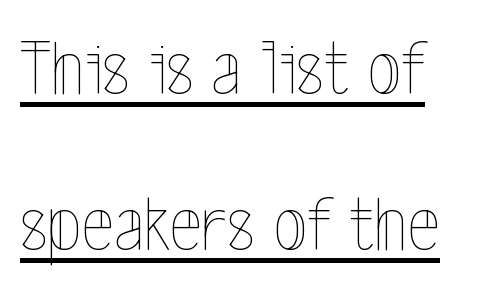
{"italic": "no", "bold": "no", "weight": "thin", "width": "condensed", "x_height": "medium", "monospaced": "no", "underline": "yes", "align": "left", "line_spacing": "loose", "line_spacing_ratio": 1.97, "letter_spacing": "normal", "letter_spacing_em": 0.0, "glyph_px": 79}
